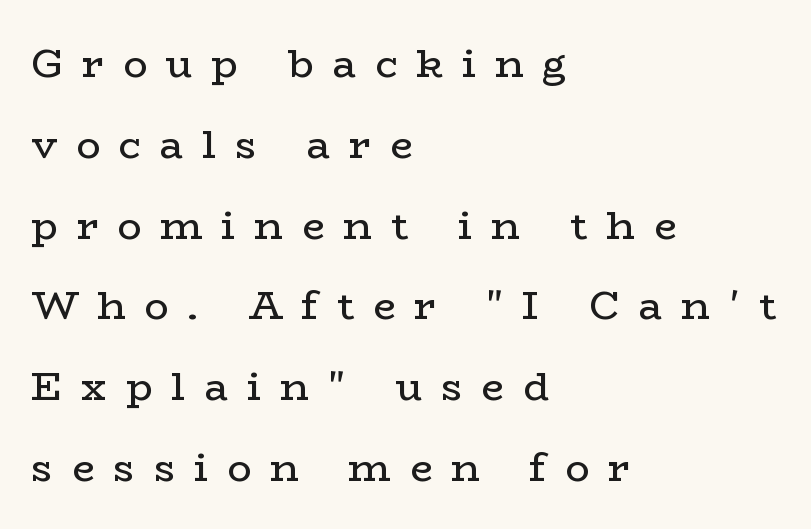
Quick note: underline off. Whoever set this chose breathing room over compactness in the vertical rhythm. Stroke terminals: seriffed. You could not count columns in this text — the font is proportionally spaced. The horizontal fit of the characters is loose and conspicuously gappy. Each line starts at the same left margin while the right side varies.
